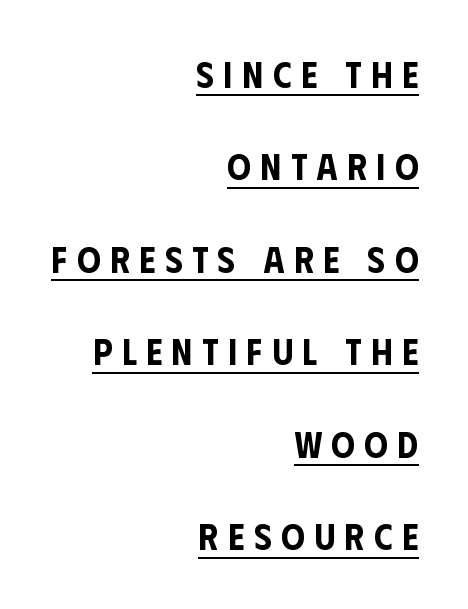
The image shows 37 px condensed sans-serif type, upright; set right-aligned, loose line spacing (2.5x), unusually wide letter spacing (+0.26 em), underlined; low stroke contrast and a large x-height.
